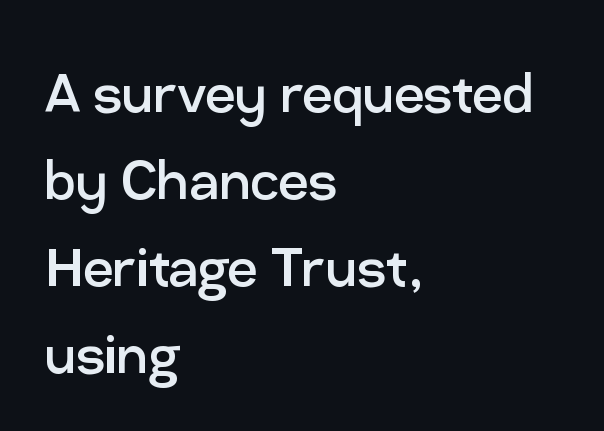
The rendering uses natural spacing where letterforms have individual widths. This is the regular roman posture of the typeface. Caption: multi-line text, flush left, ragged right. A bare baseline throughout the passage. Students, note that the glyphs here touch the page at normal intervals. Stems here are at most as thick as an everyday book face.
